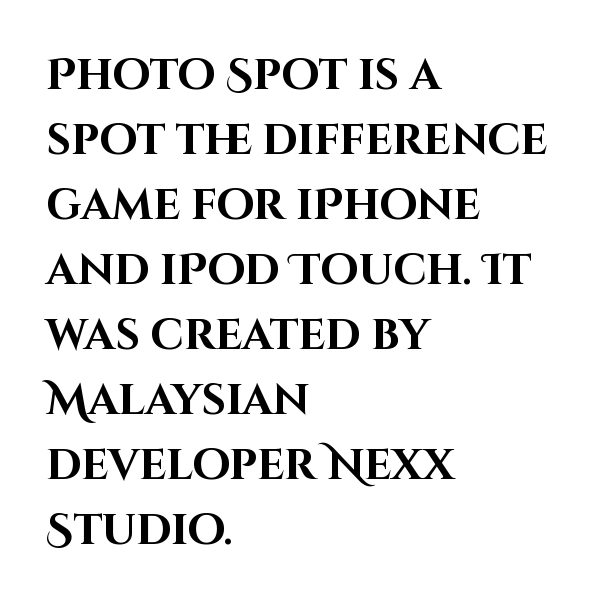
Q: Is the text bold? A: Yes.
Q: Is the text italic (slanted)? A: No, it is upright.
Q: Is the typeface a serif or a sans-serif typeface? A: Sans-serif.
Q: Is the text underlined? A: No.
Q: How is the paragraph aligned? A: Left-aligned.
Q: Is the spacing between letters normal or unusually wide? A: Normal.
Q: Is the spacing between lines tight, normal or loose? A: Normal.
Q: Width (condensed, normal, or wide)? A: Normal.
Q: Stroke contrast? A: High.
Q: x-height? A: Large.
Q: Monospaced? A: No.
